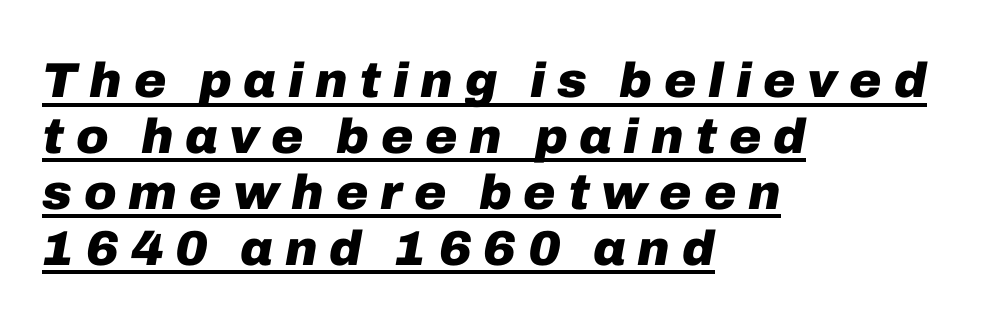
{"italic": "yes", "lean": "right", "slant_degrees": 10, "bold": "yes", "weight": "heavy", "width": "normal", "stroke_contrast": "low", "x_height": "medium", "monospaced": "no", "underline": "yes", "align": "left", "line_spacing": "tight", "line_spacing_ratio": 1.14, "letter_spacing": "wide", "letter_spacing_em": 0.24, "glyph_px": 49}
